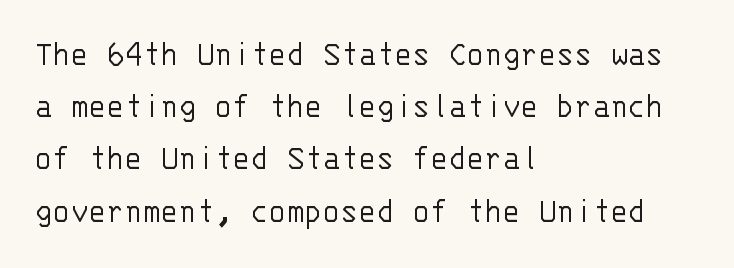
Compared with a centered layout, this one pins lines to the left instead. Letterform terminals end flat and unadorned throughout the passage. The gaps between neighbouring characters are ordinary and unremarkable. The line-height multiplier appears to be the usual default. The foot of each line stays bare and open. Fixed-width glyphs throughout — classic coding-font behaviour.
